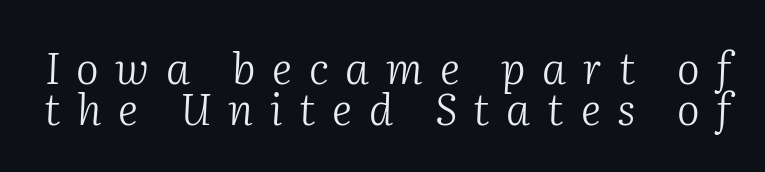
The letters advance in unequal steps, a hallmark of proportional type. The rendering inserts visible extra space after every character. No heavy texture on the line: the type isn't bold. It's the slanting kind of type. Serifs: yes, visible at the terminals of the letterforms. Rows of type sit shoulder to shoulder in the vertical direction.
